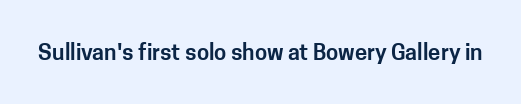
The image shows 22 px text type, upright; set normal letter spacing, not underlined.
